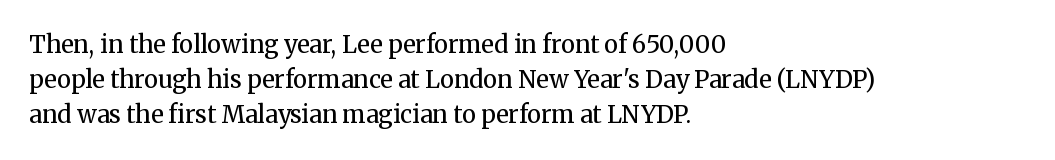
No word sits above an underline. This is the regular roman posture of the typeface. The lines in this sample share a left origin and differ only in where they stop. Successive baselines arrive at the customary interval.
